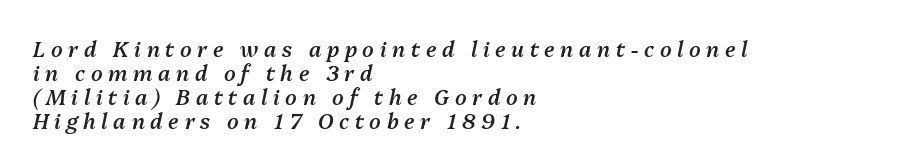
{"italic": "yes", "lean": "right", "slant_degrees": 13, "bold": "semi", "underline": "no", "align": "left", "line_spacing": "tight", "line_spacing_ratio": 1.14, "letter_spacing": "wide", "letter_spacing_em": 0.27, "glyph_px": 21}
